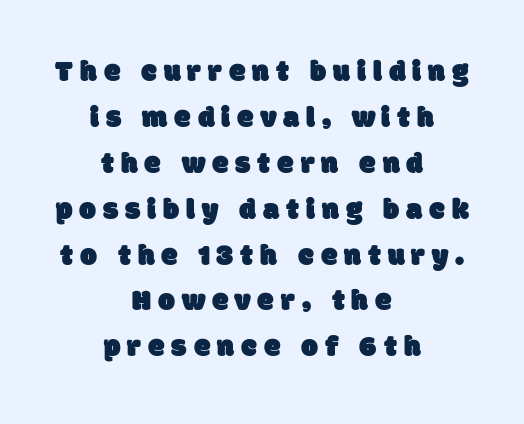
{"serif": "no", "width": "normal", "stroke_contrast": "low", "x_height": "large", "monospaced": "no", "underline": "no", "align": "center", "line_spacing": "normal", "line_spacing_ratio": 1.53, "letter_spacing": "wide", "letter_spacing_em": 0.23, "glyph_px": 30}
